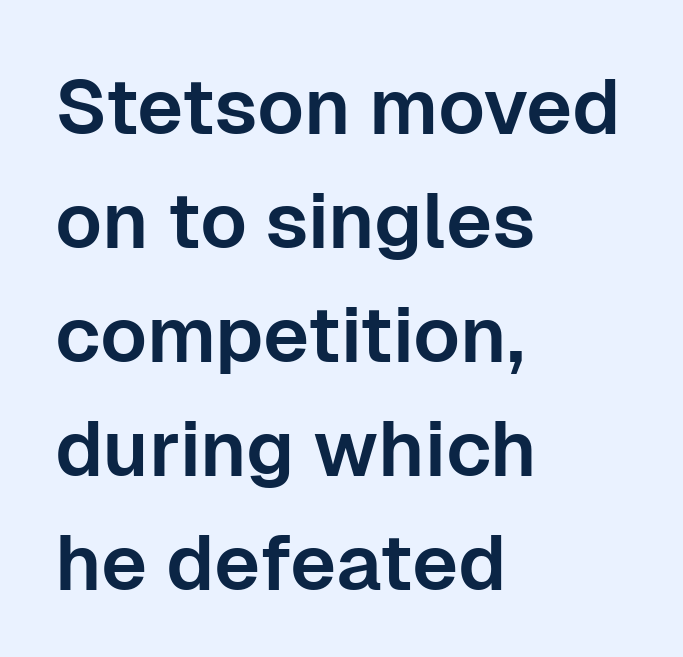
The image shows 78 px sans-serif type, upright; set left-aligned, normal line spacing (1.46x), normal letter spacing, not underlined; low stroke contrast and a medium x-height.
